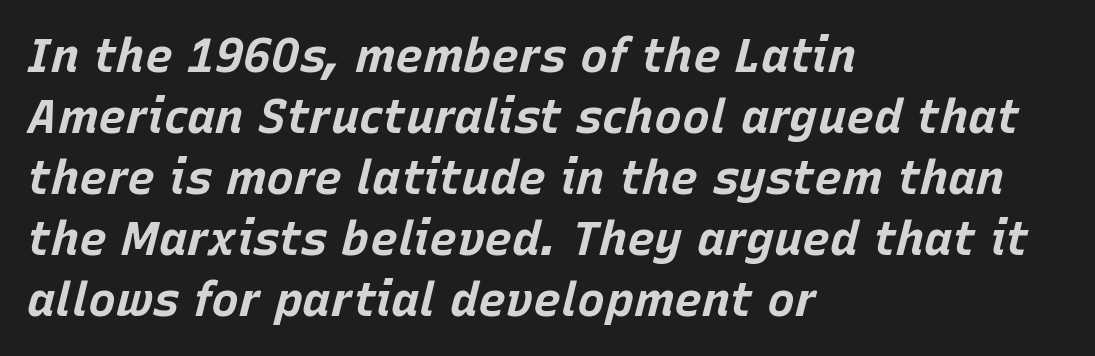
Q: Is the text bold? A: Yes.
Q: Is the text italic (slanted)? A: Yes, it leans right by about 15 degrees.
Q: Is the text underlined? A: No.
Q: How is the paragraph aligned? A: Left-aligned.
Q: Is the spacing between letters normal or unusually wide? A: Normal.
Q: Is the spacing between lines tight, normal or loose? A: Normal.
Q: Width (condensed, normal, or wide)? A: Normal.
Q: Stroke contrast? A: Low.
Q: x-height? A: Large.
Q: Monospaced? A: No.
